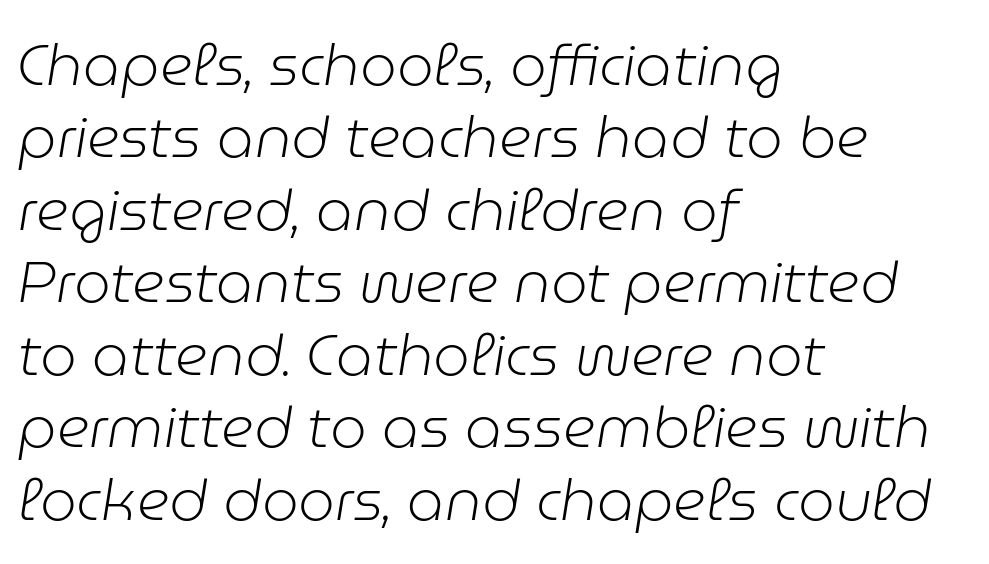
Inter-character spacing is left at the font's built-in metrics. The face used here is proportionally spaced, like ordinary book or web type. It's the slanting kind of type. The foot of each line stays bare and open. The strokes are not fattened; the text isn't bold.
